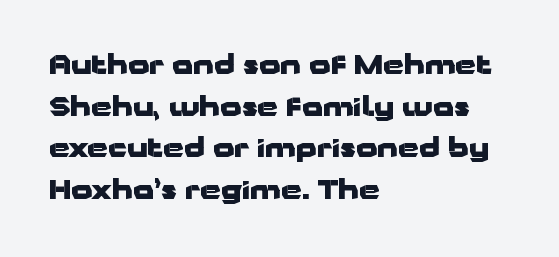
Q: Is the text bold? A: Yes.
Q: Is the text italic (slanted)? A: No, it is upright.
Q: Is the text underlined? A: No.
Q: How is the paragraph aligned? A: Left-aligned.
Q: Is the spacing between letters normal or unusually wide? A: Normal.
Q: Is the spacing between lines tight, normal or loose? A: Normal.
